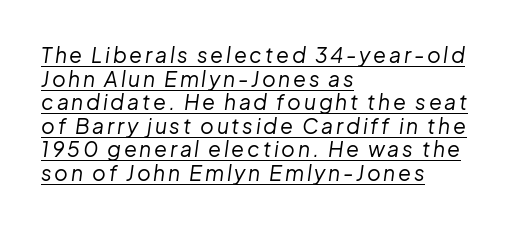
Characters are canted at an angle relative to the baseline's perpendicular. The string is rendered with underlining switched on. This is not heavy type; no bold has been used. Students, observe: this is what under-led, compact text looks like. Teacher's note: observe the even left margin — that is flush-left alignment.
